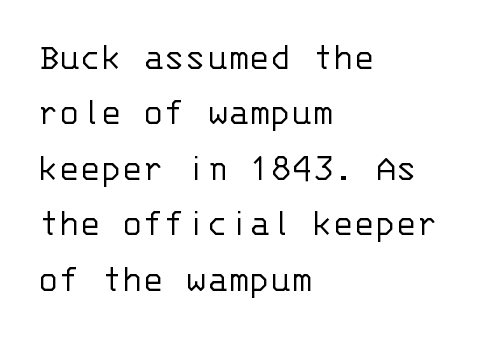
The image shows 39 px light sans-serif type, upright, monospaced; set left-aligned, normal line spacing (1.42x), normal letter spacing, not underlined; low stroke contrast and a large x-height.
